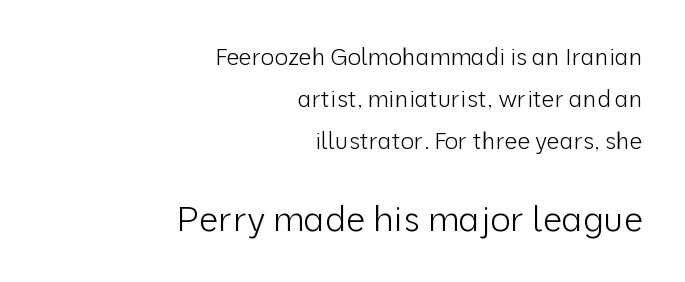
The image shows 35 px light sans-serif type, upright; set right-aligned, line spacing 1.82x, normal letter spacing, not underlined; the second (bottom) block is 1.52x larger; low stroke contrast and a medium x-height.
